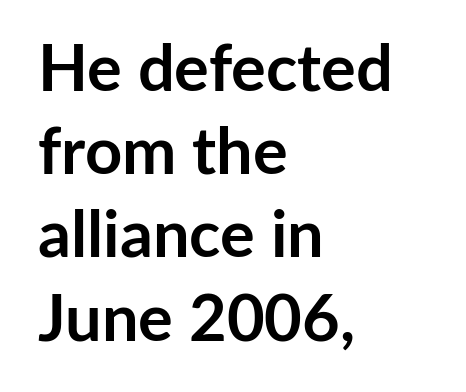
Tracking value appears to be zero — textbook default spacing. This is the regular roman posture of the typeface. Beneath every word, the page is bare. Notice how the passage keeps a crisp vertical edge on the left only. Each new line begins a customary step beneath the previous one.
